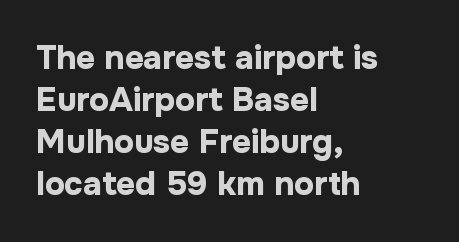
{"serif": "no", "italic": "no", "bold": "yes", "weight": "bold", "width": "normal", "stroke_contrast": "low", "x_height": "medium", "monospaced": "no", "underline": "no", "align": "left", "line_spacing": "normal", "line_spacing_ratio": 1.27, "letter_spacing": "normal", "letter_spacing_em": 0.0, "glyph_px": 33}
